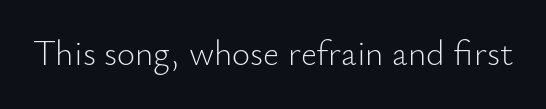
The foot of each line stays bare and open. Characters follow at the spacing the type designer built in. It's the straight-up-and-down kind of type. Serifs: no, the terminals of the letterforms are clean. Note the varied advance widths — an 'i' is clearly narrower than an 'm'. Weight: not bold — regular or lighter.
